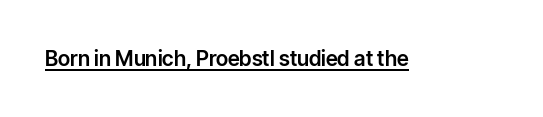
Students, note that the glyphs here touch the page at normal intervals. Does a line run under the words? Yes, clearly. Designer's note — italics off, roman on.
